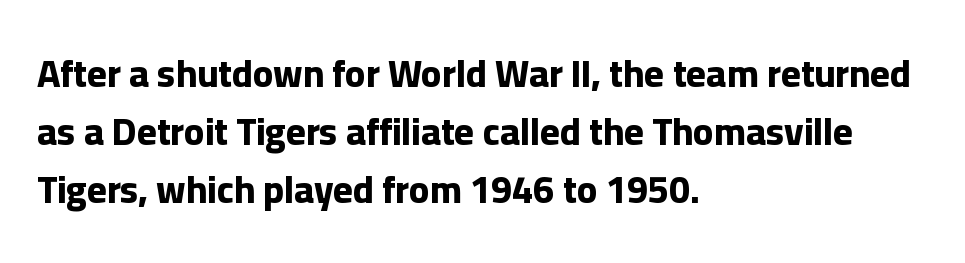
{"serif": "no", "italic": "no", "bold": "yes", "weight": "bold", "width": "normal", "stroke_contrast": "low", "x_height": "medium", "monospaced": "no", "underline": "no", "align": "left", "line_spacing": "normal", "line_spacing_ratio": 1.53, "letter_spacing": "normal", "letter_spacing_em": 0.0, "glyph_px": 38}
